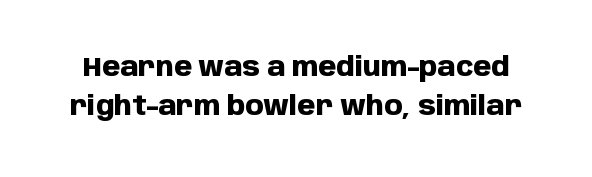
Q: Is the text bold? A: Yes.
Q: Is the text italic (slanted)? A: No, it is upright.
Q: Is the text underlined? A: No.
Q: Is the spacing between letters normal or unusually wide? A: Normal.
Q: Is the spacing between lines tight, normal or loose? A: Normal.
